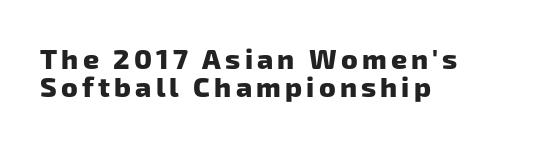
Q: Is the text bold? A: Yes.
Q: Is the typeface a serif or a sans-serif typeface? A: Sans-serif.
Q: Is the text underlined? A: No.
Q: How is the paragraph aligned? A: Left-aligned.
Q: Is the spacing between lines tight, normal or loose? A: Tight.
Q: Width (condensed, normal, or wide)? A: Normal.
Q: Stroke contrast? A: Low.
Q: x-height? A: Medium.
Q: Monospaced? A: No.
